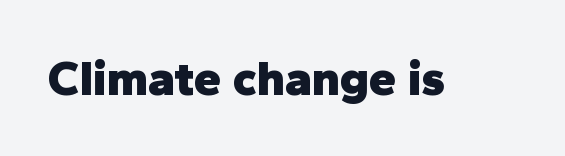
Think of a printed novel: that variable character pitch is what you see here. Has an underline been added? It has not. These lines keep a tight, regular rhythm from letter to letter. In terms of weight, the rendering is a true, heavy bold. Posture: vertical.
